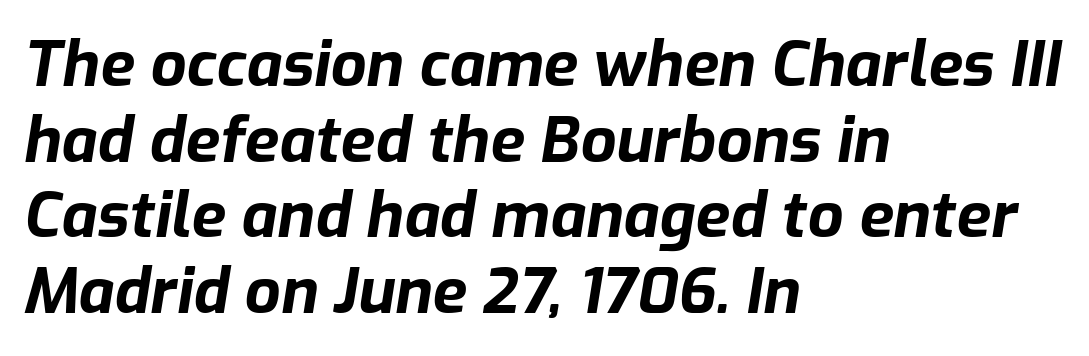
Q: Is the text bold? A: Yes.
Q: Is the text italic (slanted)? A: Yes, it leans right by about 9 degrees.
Q: Is the text underlined? A: No.
Q: How is the paragraph aligned? A: Left-aligned.
Q: Is the spacing between letters normal or unusually wide? A: Normal.
Q: Width (condensed, normal, or wide)? A: Normal.
Q: Stroke contrast? A: Low.
Q: x-height? A: Medium.
Q: Monospaced? A: No.
